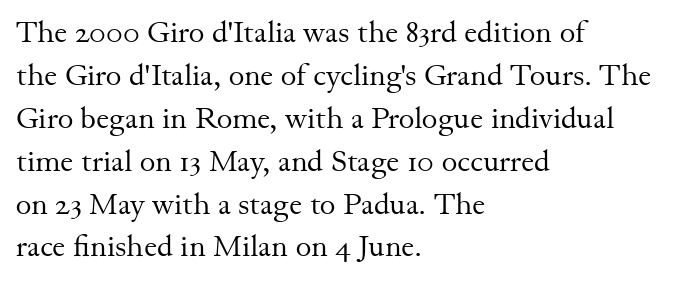
No heavy texture on the line: the type isn't bold. Notice how the passage keeps a crisp vertical edge on the left only. Default kerning and tracking; the words read as compact shapes. The glyphs in this specimen are seriffed. Varying glyph widths throughout — classic text-font behaviour. The specimen reads as upright at a glance.
